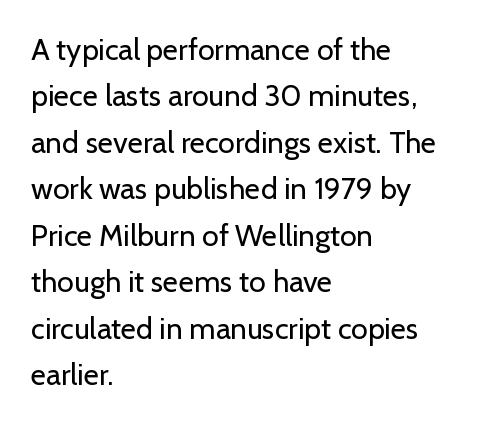
Q: Is the text bold? A: No.
Q: Is the text italic (slanted)? A: No, it is upright.
Q: Is the typeface a serif or a sans-serif typeface? A: Sans-serif.
Q: Is the text underlined? A: No.
Q: How is the paragraph aligned? A: Left-aligned.
Q: Is the spacing between letters normal or unusually wide? A: Normal.
Q: Is the spacing between lines tight, normal or loose? A: Normal.
Q: Width (condensed, normal, or wide)? A: Normal.
Q: Stroke contrast? A: Low.
Q: x-height? A: Medium.
Q: Monospaced? A: No.
